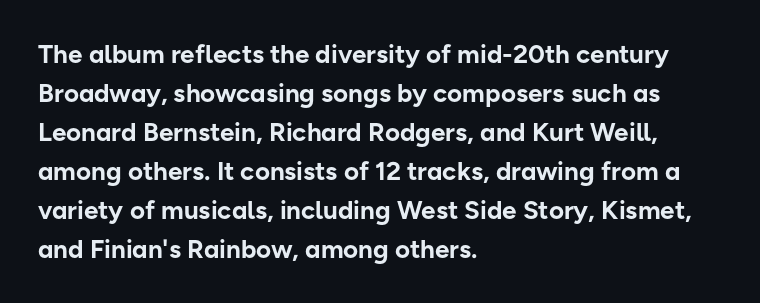
Q: Is the text bold? A: Yes.
Q: Is the text italic (slanted)? A: No, it is upright.
Q: Is the text underlined? A: No.
Q: How is the paragraph aligned? A: Left-aligned.
Q: Is the spacing between letters normal or unusually wide? A: Normal.
Q: Is the spacing between lines tight, normal or loose? A: Normal.
